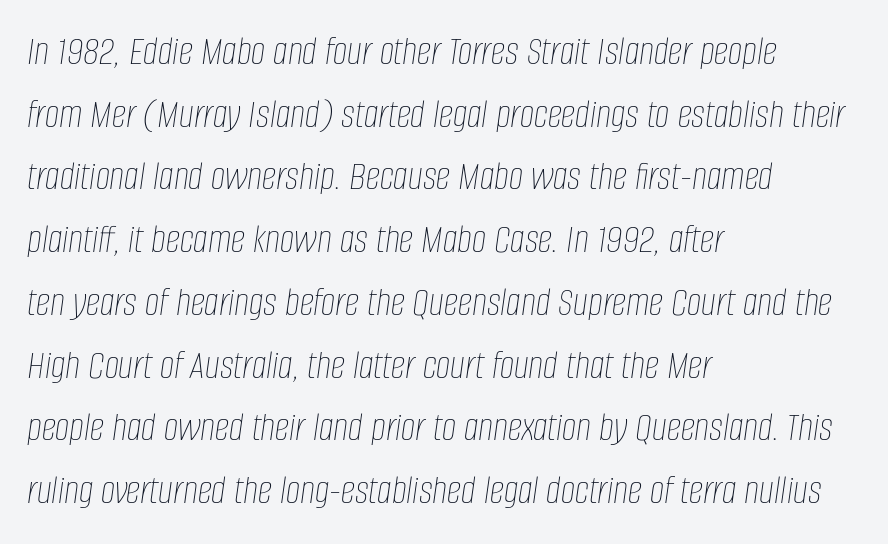
The image shows 41 px thin, condensed type, italic (leaning right); set left-aligned, normal line spacing (1.53x), normal letter spacing, not underlined; low stroke contrast and a large x-height.
